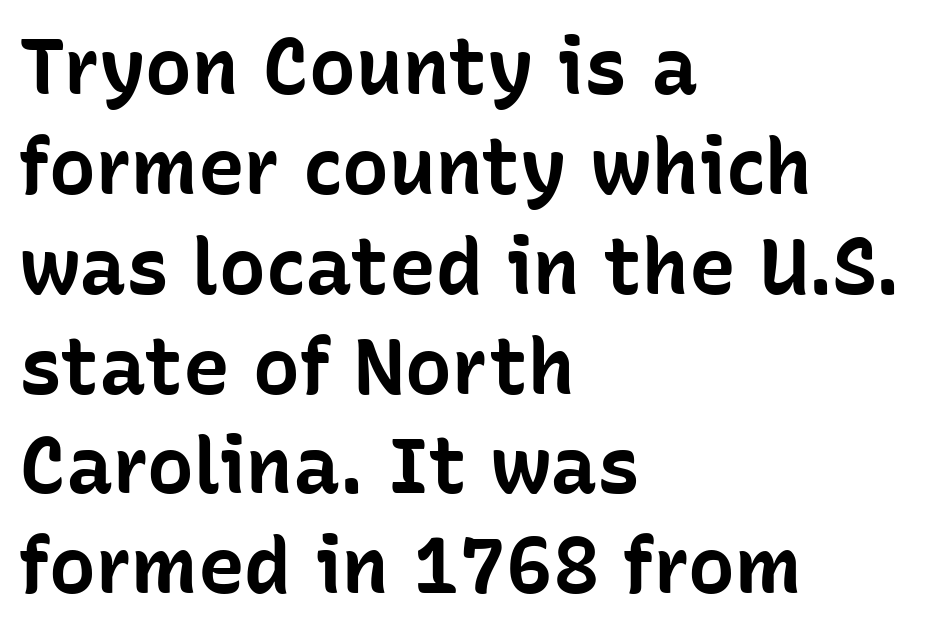
Q: Is the text bold? A: Yes.
Q: Is the text italic (slanted)? A: No, it is upright.
Q: Is the typeface a serif or a sans-serif typeface? A: Sans-serif.
Q: Is the text underlined? A: No.
Q: How is the paragraph aligned? A: Left-aligned.
Q: Is the spacing between letters normal or unusually wide? A: Normal.
Q: Is the spacing between lines tight, normal or loose? A: Normal.
Q: Width (condensed, normal, or wide)? A: Normal.
Q: Stroke contrast? A: Low.
Q: x-height? A: Medium.
Q: Monospaced? A: No.
